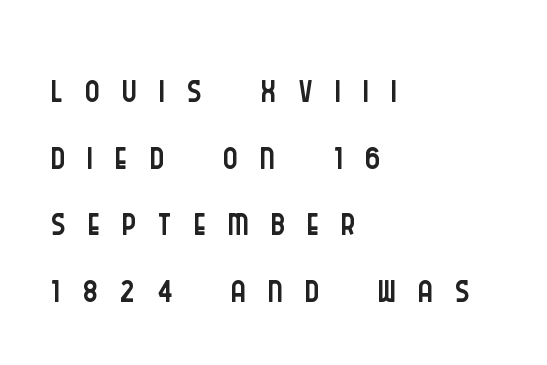
{"serif": "no", "italic": "no", "bold": "no", "weight": "light", "width": "condensed", "stroke_contrast": "low", "x_height": "large", "monospaced": "no", "underline": "no", "align": "left", "line_spacing_ratio": 1.19, "letter_spacing": "wide", "letter_spacing_em": 0.39, "glyph_px": 56}
